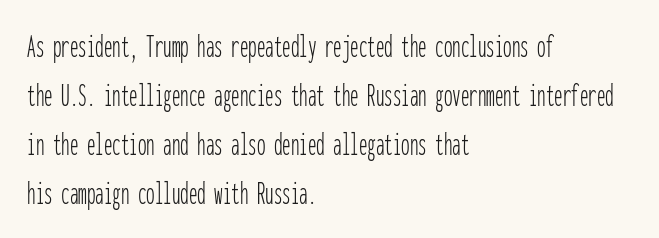
{"serif": "no", "italic": "no", "bold": "no", "weight": "thin", "width": "condensed", "stroke_contrast": "low", "x_height": "medium", "monospaced": "yes", "underline": "no", "align": "left", "line_spacing": "normal", "line_spacing_ratio": 1.44, "letter_spacing": "normal", "letter_spacing_em": 0.0, "glyph_px": 34}
